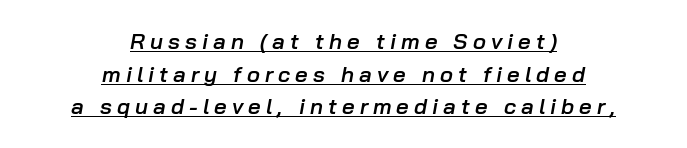
{"italic": "yes", "lean": "right", "slant_degrees": 10, "bold": "semi", "underline": "yes", "align": "center", "line_spacing": "normal", "line_spacing_ratio": 1.48, "letter_spacing": "wide", "letter_spacing_em": 0.23, "glyph_px": 22}
